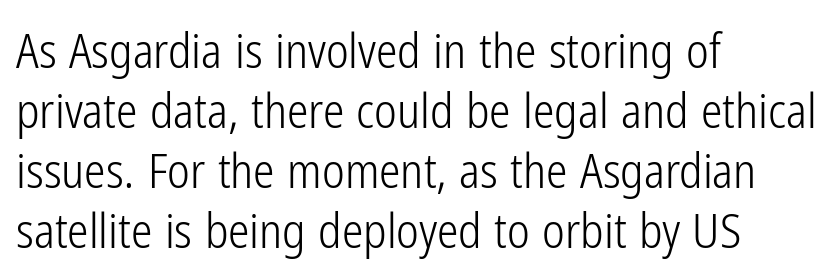
The characters are drawn with everyday or finer stroke widths. Letter spacing: default. Reading down the column, the eye jumps a familiar distance to each next line. Leftover space on each line is placed entirely after the last word. The characters display no serif detailing; their extremities are plain. Is there any slant? The stems are plumb.
